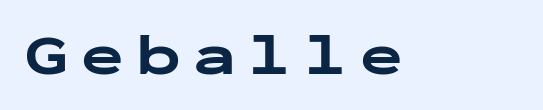
The image shows 57 px bold, wide sans-serif type, upright, monospaced; set unusually wide letter spacing (+0.23 em), not underlined; low stroke contrast and a medium x-height.
